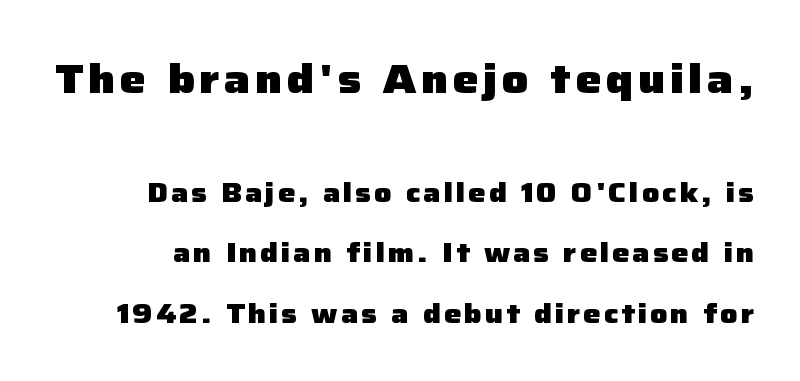
Q: Is the text bold? A: Yes.
Q: Is the text italic (slanted)? A: No, it is upright.
Q: Is the typeface a serif or a sans-serif typeface? A: Sans-serif.
Q: Is the text underlined? A: No.
Q: Is the spacing between lines tight, normal or loose? A: Loose.
Q: Which block of text is set in a larger size, the first (top) or the second (bottom)? A: The first (top) one.
Q: Width (condensed, normal, or wide)? A: Normal.
Q: Stroke contrast? A: Low.
Q: x-height? A: Medium.
Q: Monospaced? A: No.
